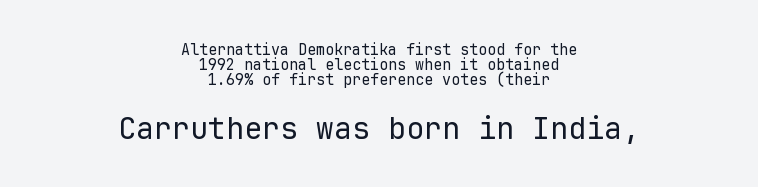
Q: Is the text bold? A: No.
Q: Is the text italic (slanted)? A: No, it is upright.
Q: Is the typeface a serif or a sans-serif typeface? A: Sans-serif.
Q: Is the text underlined? A: No.
Q: How is the paragraph aligned? A: Centered.
Q: Is the spacing between letters normal or unusually wide? A: Normal.
Q: Is the spacing between lines tight, normal or loose? A: Tight.
Q: Which block of text is set in a larger size, the first (top) or the second (bottom)? A: The second (bottom) one.
Q: Width (condensed, normal, or wide)? A: Normal.
Q: Stroke contrast? A: Low.
Q: x-height? A: Medium.
Q: Monospaced? A: Yes.
